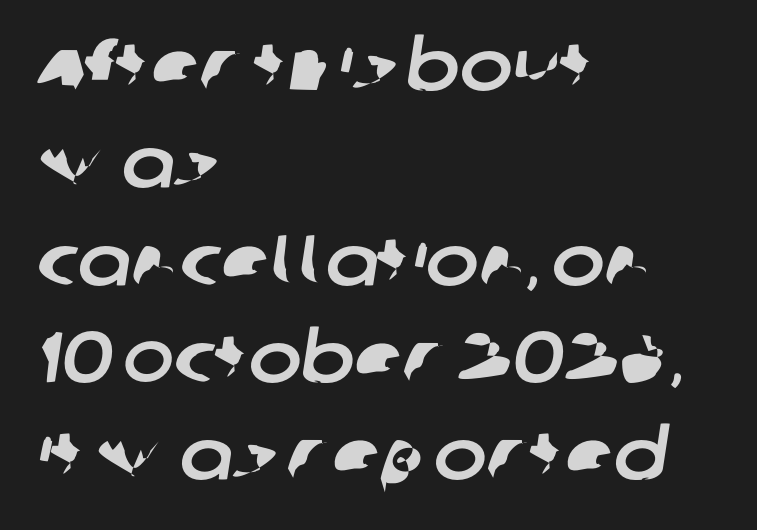
The image shows 71 px sans-serif type; set left-aligned, normal line spacing (1.37x), normal letter spacing, not underlined; low stroke contrast and a large x-height.
